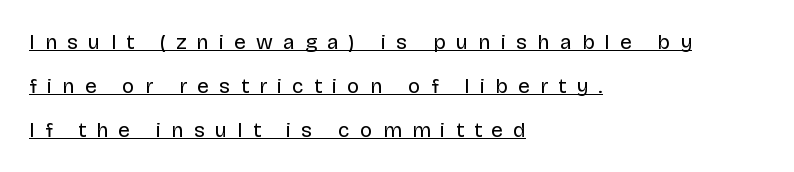
{"italic": "no", "bold": "no", "underline": "yes", "align": "left", "line_spacing": "loose", "line_spacing_ratio": 2.09, "letter_spacing": "wide", "letter_spacing_em": 0.49, "glyph_px": 21}
